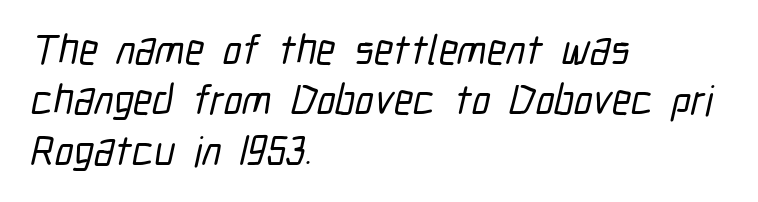
Between one letter and the next there's only the usual sliver of space. You can tell from the bare stems that sans-serif type was used. Think of a printed novel: that variable character pitch is what you see here. The zone under the glyphs is completely vacant.
